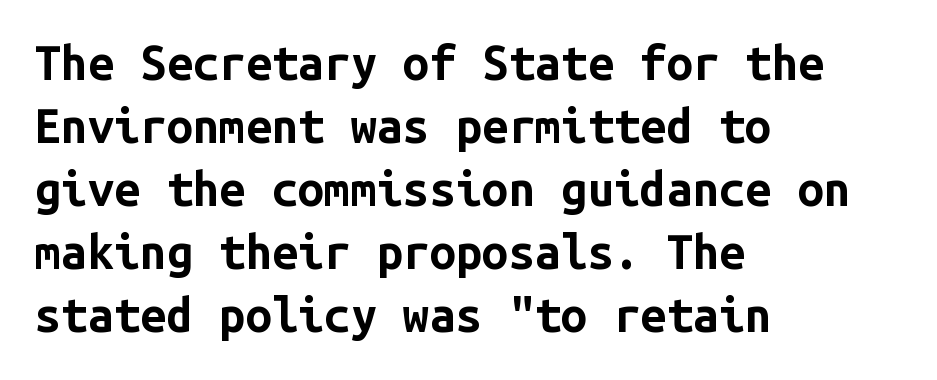
{"serif": "no", "italic": "no", "bold": "yes", "weight": "bold", "width": "normal", "stroke_contrast": "low", "x_height": "medium", "monospaced": "yes", "underline": "no", "align": "left", "line_spacing": "normal", "line_spacing_ratio": 1.34, "letter_spacing": "normal", "letter_spacing_em": 0.0, "glyph_px": 47}
